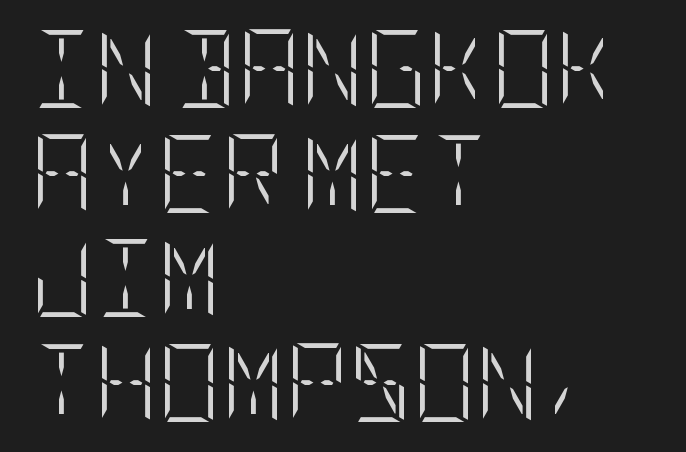
{"italic": "no", "bold": "no", "weight": "light", "width": "condensed", "stroke_contrast": "low", "x_height": "large", "underline": "no", "align": "left", "line_spacing": "normal", "line_spacing_ratio": 1.34, "letter_spacing": "normal", "letter_spacing_em": 0.0, "glyph_px": 78}
